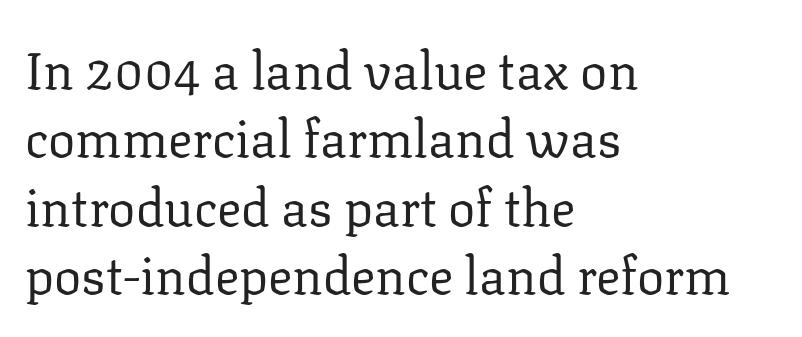
Q: Is the text bold? A: No.
Q: Is the text italic (slanted)? A: No, it is upright.
Q: Is the typeface a serif or a sans-serif typeface? A: Serif.
Q: Is the text underlined? A: No.
Q: How is the paragraph aligned? A: Left-aligned.
Q: Is the spacing between letters normal or unusually wide? A: Normal.
Q: Is the spacing between lines tight, normal or loose? A: Normal.
Q: Width (condensed, normal, or wide)? A: Normal.
Q: Stroke contrast? A: Low.
Q: x-height? A: Medium.
Q: Monospaced? A: No.
